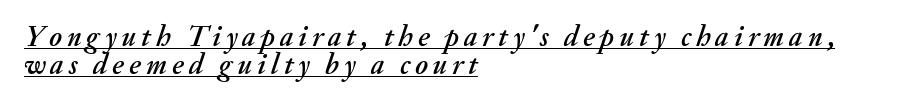
Q: Is the text italic (slanted)? A: Yes, it leans right by about 20 degrees.
Q: Is the text underlined? A: Yes.
Q: How is the paragraph aligned? A: Left-aligned.
Q: Is the spacing between lines tight, normal or loose? A: Tight.
Q: Width (condensed, normal, or wide)? A: Normal.
Q: Stroke contrast? A: Medium.
Q: x-height? A: Small.
Q: Monospaced? A: No.
